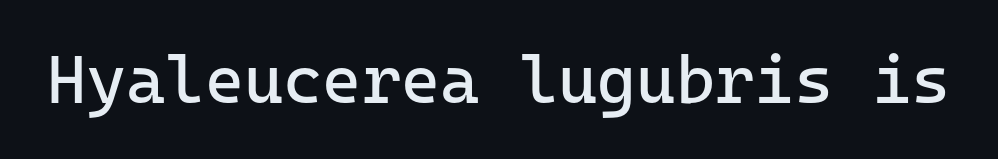
The image shows 67 px regular-weight sans-serif type, upright; set normal letter spacing, not underlined; low stroke contrast and a medium x-height.
